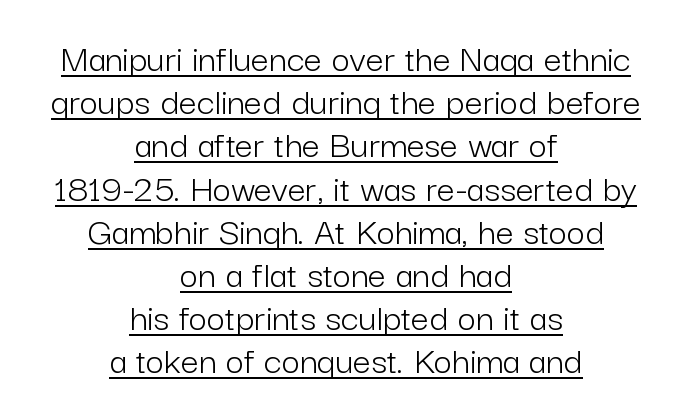
{"serif": "no", "italic": "no", "bold": "no", "weight": "light", "width": "normal", "stroke_contrast": "low", "x_height": "medium", "monospaced": "no", "underline": "yes", "align": "center", "line_spacing": "tight", "line_spacing_ratio": 1.08, "letter_spacing": "normal", "letter_spacing_em": 0.0, "glyph_px": 40}
